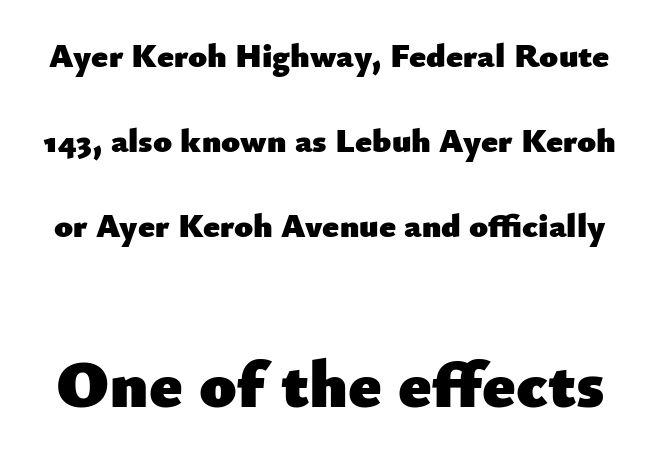
{"serif": "no", "italic": "no", "bold": "yes", "weight": "heavy", "width": "normal", "stroke_contrast": "low", "x_height": "small", "monospaced": "no", "underline": "no", "line_spacing": "loose", "line_spacing_ratio": 2.5, "letter_spacing": "normal", "letter_spacing_em": 0.0, "larger_block": "second", "size_ratio": 1.97, "glyph_px": 67}
